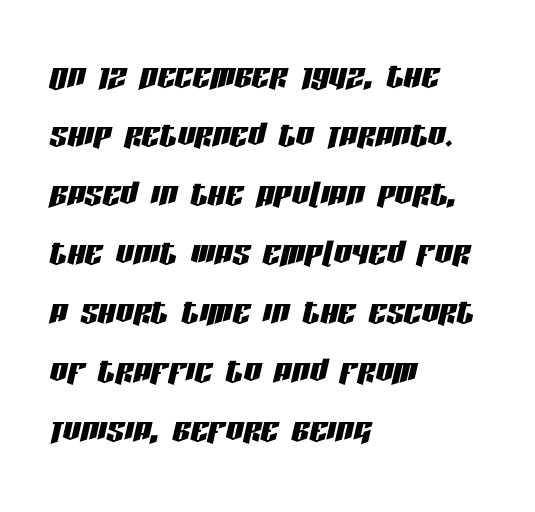
Q: Is the text italic (slanted)? A: Yes, it leans right by about 13 degrees.
Q: Is the text underlined? A: No.
Q: How is the paragraph aligned? A: Left-aligned.
Q: Is the spacing between letters normal or unusually wide? A: Normal.
Q: Is the spacing between lines tight, normal or loose? A: Normal.
Q: Width (condensed, normal, or wide)? A: Condensed.
Q: Stroke contrast? A: Low.
Q: x-height? A: Large.
Q: Monospaced? A: No.
